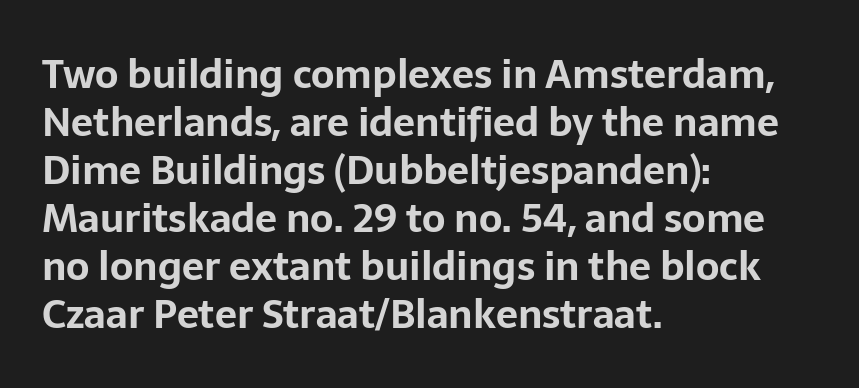
Q: Is the text bold? A: Yes.
Q: Is the text italic (slanted)? A: No, it is upright.
Q: Is the typeface a serif or a sans-serif typeface? A: Sans-serif.
Q: Is the text underlined? A: No.
Q: How is the paragraph aligned? A: Left-aligned.
Q: Is the spacing between letters normal or unusually wide? A: Normal.
Q: Width (condensed, normal, or wide)? A: Normal.
Q: Stroke contrast? A: Low.
Q: x-height? A: Medium.
Q: Monospaced? A: No.
